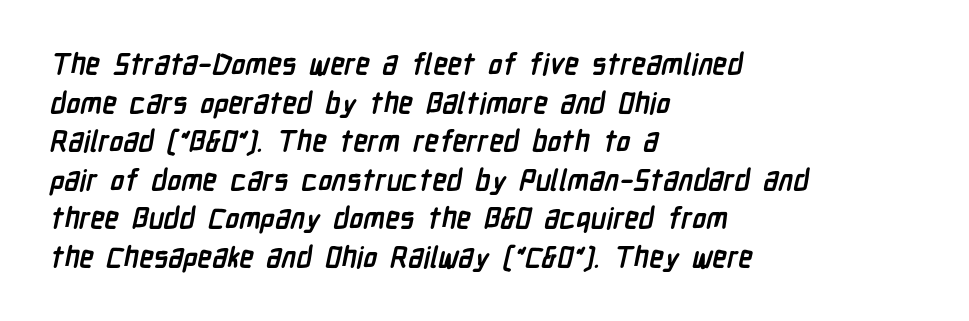
The image shows 29 px semibold, condensed sans-serif type; set left-aligned, normal line spacing (1.33x), normal letter spacing, not underlined; low stroke contrast and a medium x-height.
